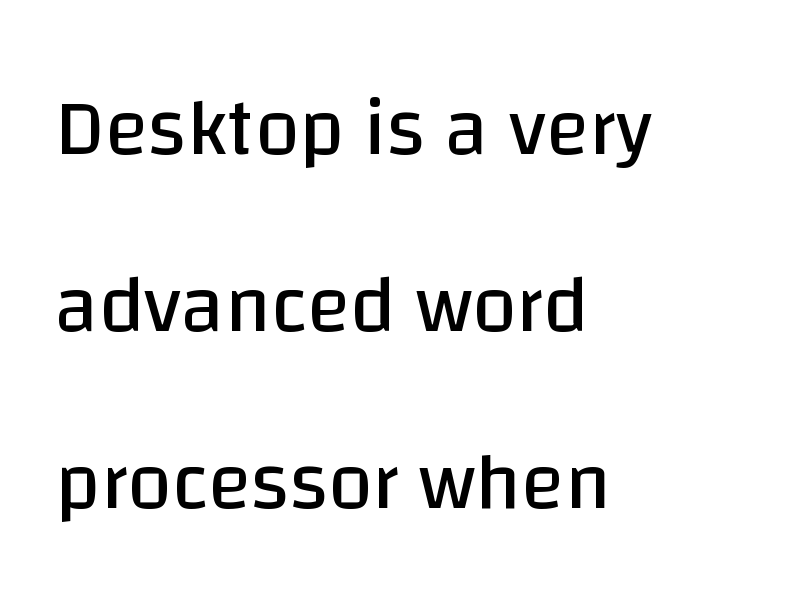
Each letter's strokes conclude bluntly, with no projecting serifs. Is the letter spacing exaggerated? No — it looks like the ordinary default. Bare-footed words on every line. Each line starts at the same left margin while the right side varies. Rows of type keep a wide berth in the vertical direction. Do the characters align in a grid? No, the font is proportional.
